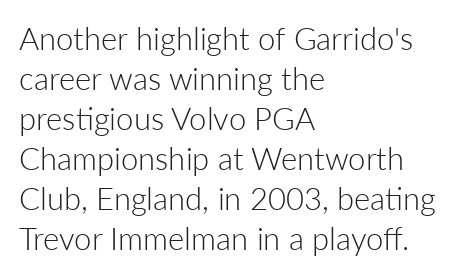
Q: Is the text bold? A: No.
Q: Is the text italic (slanted)? A: No, it is upright.
Q: Is the typeface a serif or a sans-serif typeface? A: Sans-serif.
Q: Is the text underlined? A: No.
Q: How is the paragraph aligned? A: Left-aligned.
Q: Is the spacing between letters normal or unusually wide? A: Normal.
Q: Is the spacing between lines tight, normal or loose? A: Normal.
Q: Width (condensed, normal, or wide)? A: Normal.
Q: Stroke contrast? A: Low.
Q: x-height? A: Medium.
Q: Monospaced? A: No.
